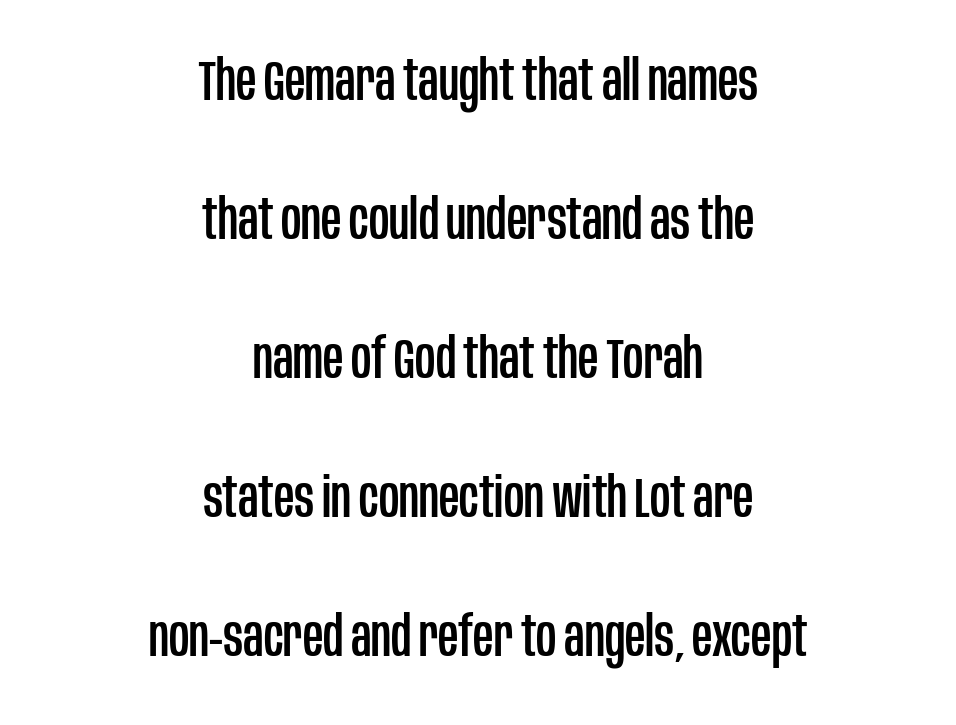
{"serif": "no", "italic": "no", "width": "condensed", "stroke_contrast": "low", "x_height": "large", "monospaced": "no", "underline": "no", "align": "center", "line_spacing": "loose", "line_spacing_ratio": 2.48, "letter_spacing": "normal", "letter_spacing_em": 0.0, "glyph_px": 56}
